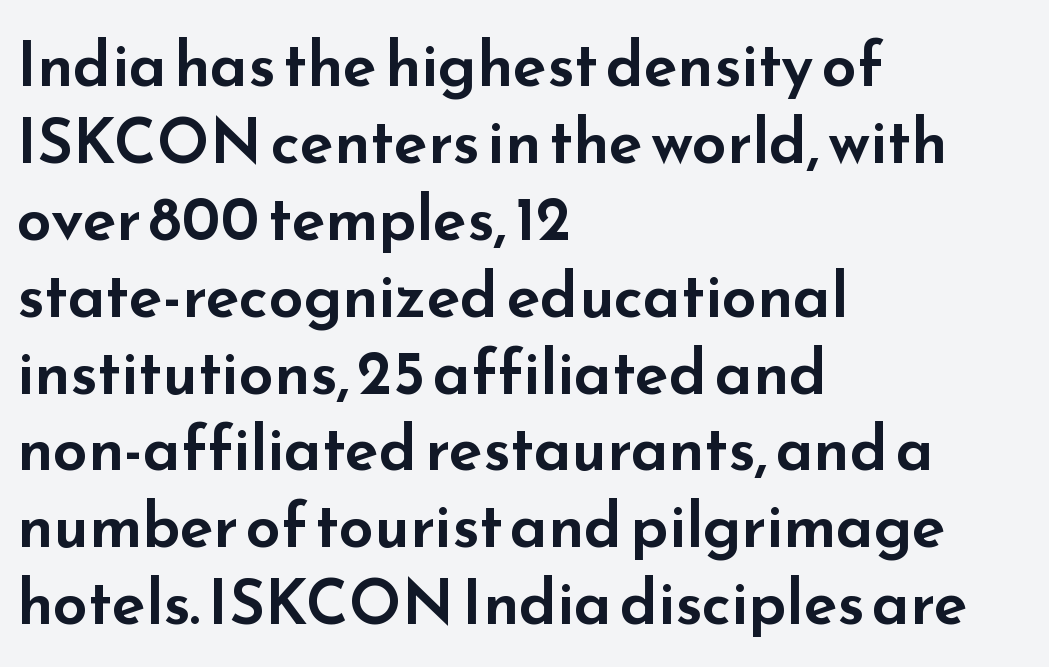
{"serif": "no", "italic": "no", "width": "wide", "stroke_contrast": "low", "x_height": "small", "monospaced": "no", "underline": "no", "align": "left", "line_spacing_ratio": 1.24, "letter_spacing": "normal", "letter_spacing_em": 0.0, "glyph_px": 62}
